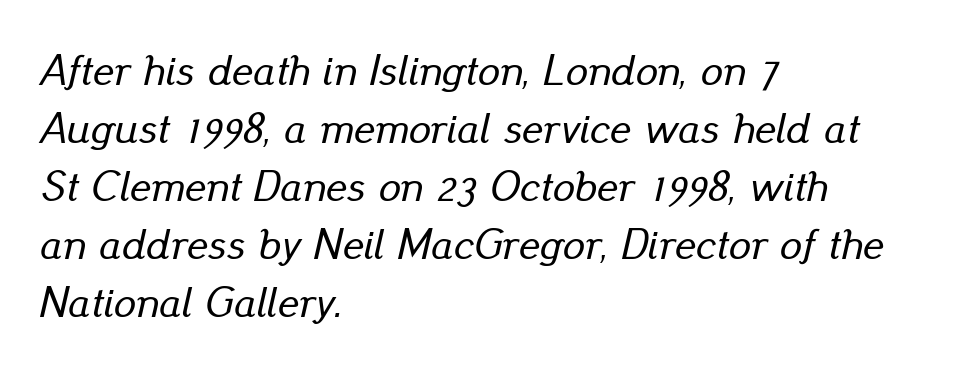
Line spacing here is normal. Looks like regular typesetting: each glyph gets only the width it needs. If you drew a ruler down the left edge, every line would touch it. Honestly, the letter spacing is just normal — you wouldn't notice it. Underlining? Definitely not there.
